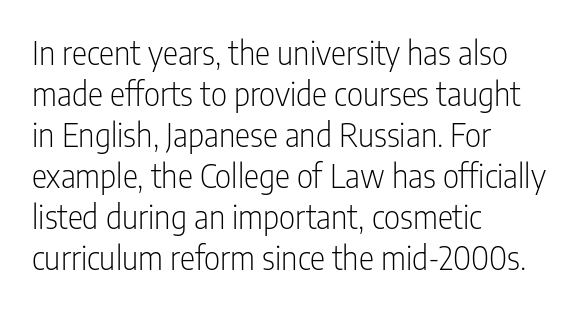
What kind of face is this? One without serifs — a sans. Does the copy run flush right? No — it runs flush left. Heaviness? Minimal to ordinary, like unemphasized prose. Proportional: the letters do not fall into vertical columns. The words here are not underlined. One glance says typical: line gaps are just what's usual.
